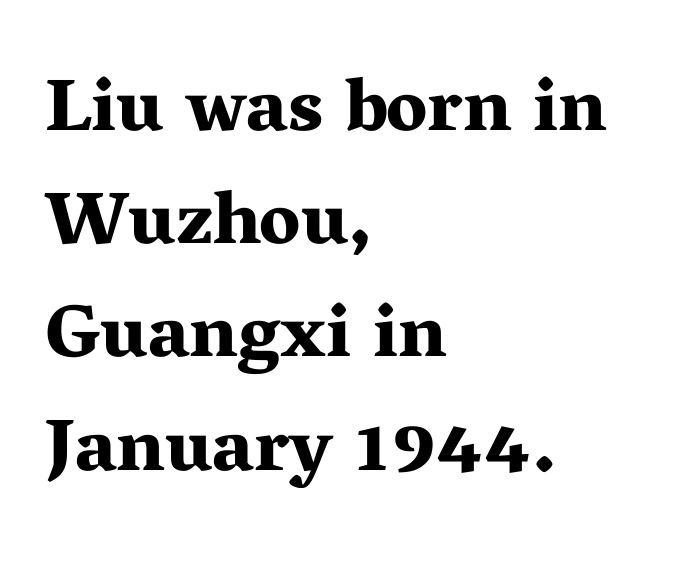
{"serif": "yes", "italic": "no", "bold": "yes", "weight": "bold", "width": "wide", "stroke_contrast": "medium", "x_height": "medium", "monospaced": "no", "underline": "no", "align": "left", "line_spacing": "normal", "line_spacing_ratio": 1.53, "letter_spacing": "normal", "letter_spacing_em": 0.0, "glyph_px": 74}
